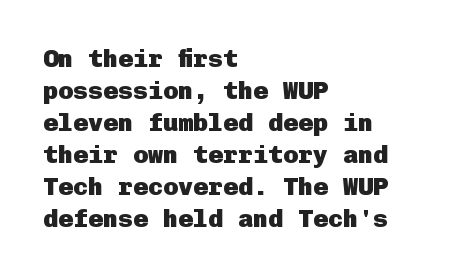
The image shows 25 px bold type, upright; set left-aligned, normal line spacing (1.28x), normal letter spacing, not underlined.
